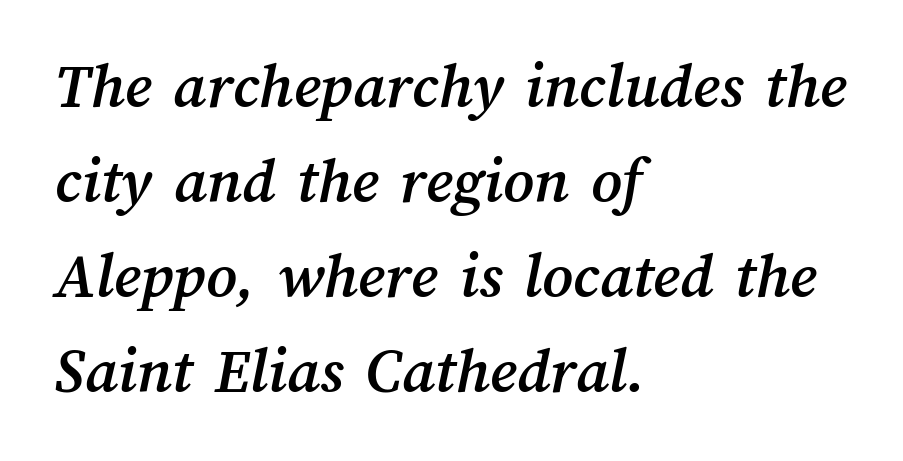
The foot of each line stays bare and open. What stands out about the letter spacing? Nothing — it is the standard amount. Whoever set this chose a conventional vertical rhythm. The rendering uses natural spacing where letterforms have individual widths.
